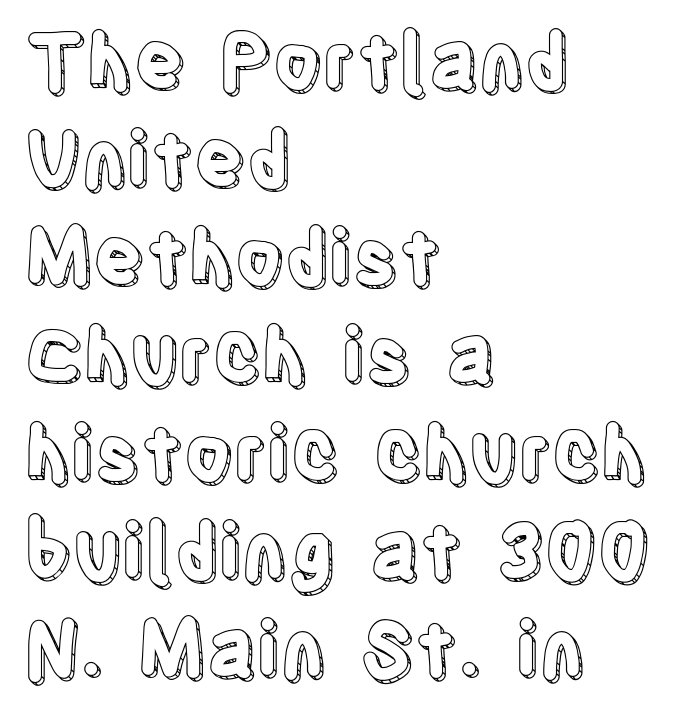
Q: Is the text italic (slanted)? A: No, it is upright.
Q: Is the text underlined? A: No.
Q: How is the paragraph aligned? A: Left-aligned.
Q: Is the spacing between letters normal or unusually wide? A: Normal.
Q: Is the spacing between lines tight, normal or loose? A: Normal.
Q: Width (condensed, normal, or wide)? A: Condensed.
Q: x-height? A: Large.
Q: Monospaced? A: No.
